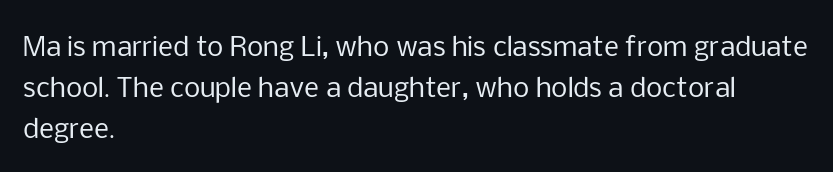
The words here are not underlined. Unbolded letterforms with no extra heft. Quick note: interline space is typical. These lines stack with their left ends in a neat column. Ordinary non-slanted type is in use. Here the glyphs are tracked normally, forming tight word shapes.
